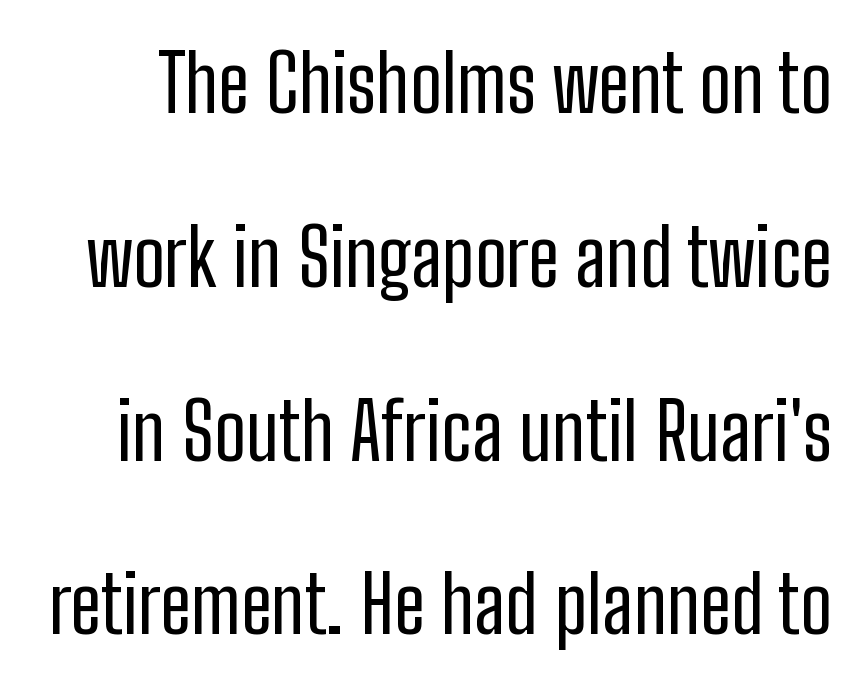
Q: Is the text bold? A: No.
Q: Is the text italic (slanted)? A: No, it is upright.
Q: Is the typeface a serif or a sans-serif typeface? A: Sans-serif.
Q: Is the text underlined? A: No.
Q: Is the spacing between letters normal or unusually wide? A: Normal.
Q: Is the spacing between lines tight, normal or loose? A: Loose.
Q: Width (condensed, normal, or wide)? A: Condensed.
Q: Stroke contrast? A: Low.
Q: x-height? A: Medium.
Q: Monospaced? A: No.
